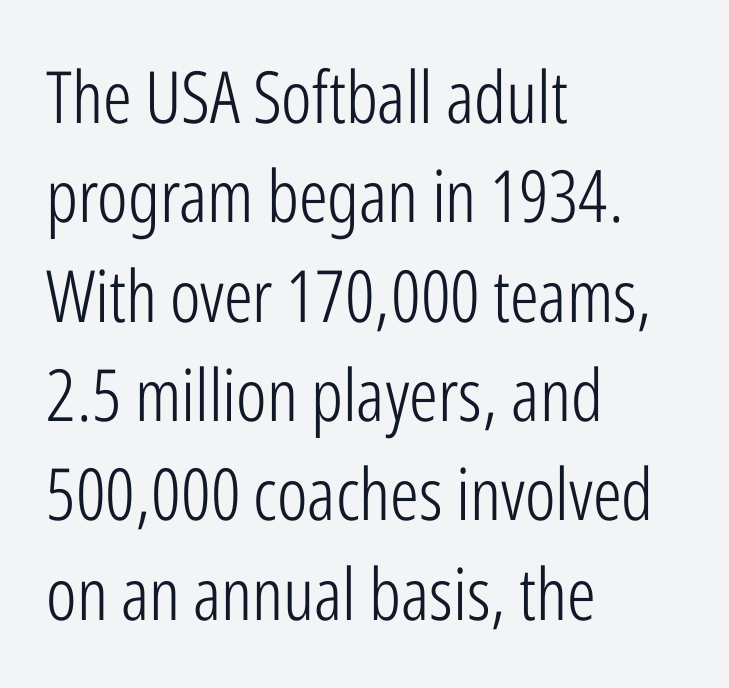
The image shows 72 px light, condensed sans-serif type, upright; set left-aligned, normal line spacing (1.38x), normal letter spacing, not underlined; low stroke contrast and a medium x-height.
